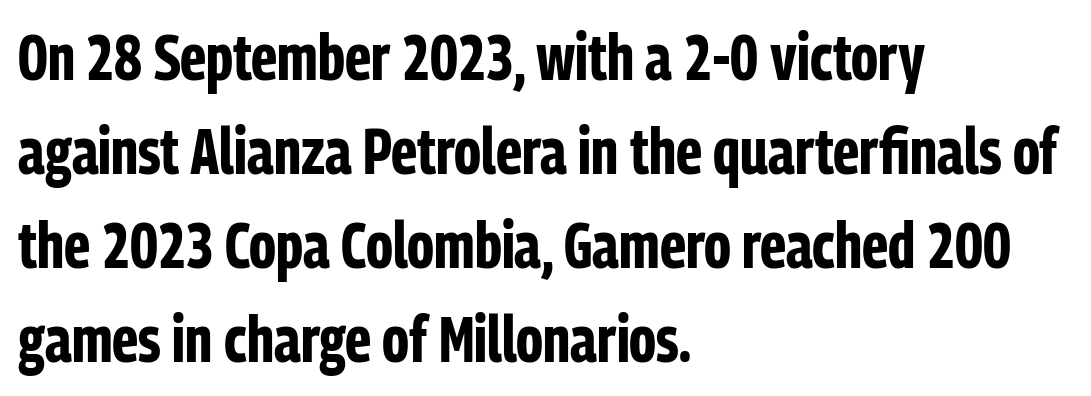
Q: Is the text bold? A: Yes.
Q: Is the text italic (slanted)? A: No, it is upright.
Q: Is the typeface a serif or a sans-serif typeface? A: Sans-serif.
Q: Is the text underlined? A: No.
Q: How is the paragraph aligned? A: Left-aligned.
Q: Is the spacing between letters normal or unusually wide? A: Normal.
Q: Is the spacing between lines tight, normal or loose? A: Normal.
Q: Width (condensed, normal, or wide)? A: Condensed.
Q: Stroke contrast? A: Low.
Q: x-height? A: Medium.
Q: Monospaced? A: No.
